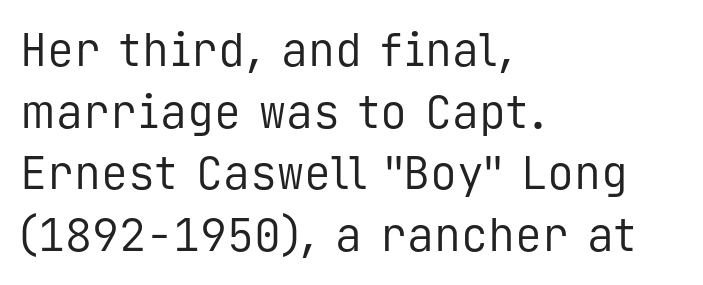
The image shows 45 px regular-weight sans-serif type, upright, monospaced; set left-aligned, normal line spacing (1.37x), normal letter spacing, not underlined; low stroke contrast and a medium x-height.
